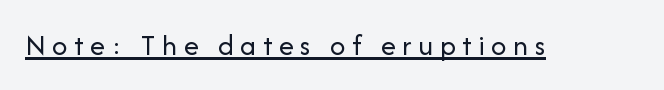
Is this a fixed-width face? No — the glyphs have proportional, varying widths. The face used here appears with an underline applied. Spacing between characters has been opened up far beyond the box default. The typeface has the unassuming heft of standard copy or less. The type family on display is of the sans-serif kind.
